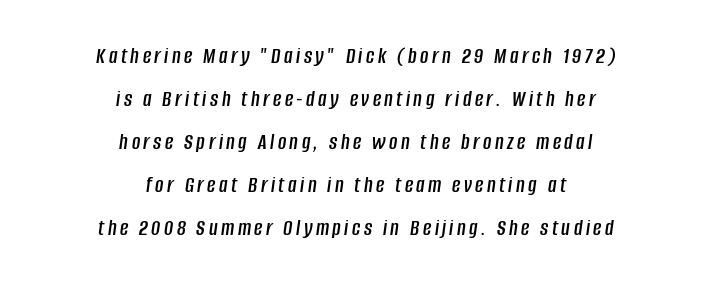
{"italic": "yes", "lean": "right", "slant_degrees": 8, "underline": "no", "align": "center", "line_spacing_ratio": 1.87, "glyph_px": 23}
